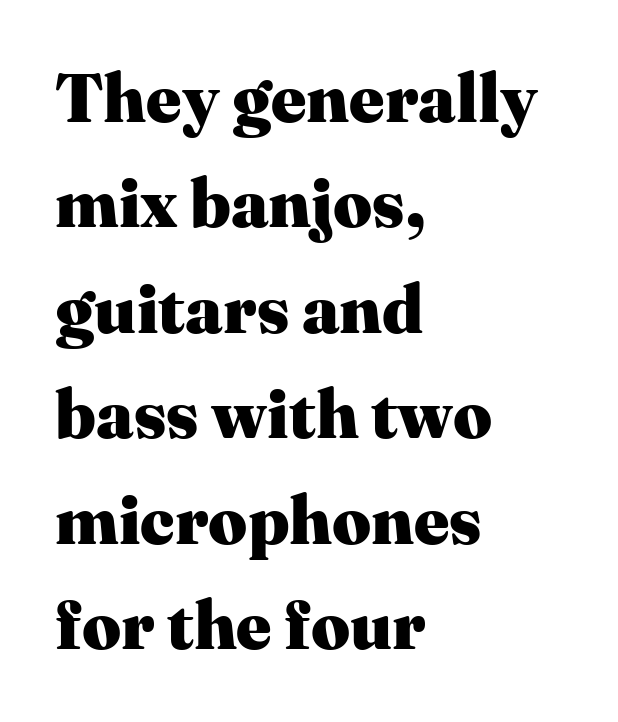
The space between consecutive lines is moderate. The space directly below the letters is spotless. Is the letter spacing exaggerated? No — it looks like the ordinary default. Which margin do the lines hug? The left one — the right edge is uneven. Is this a fixed-width face? No — the glyphs have proportional, varying widths. The rendering uses a bold face; every stroke is thick and dark.
